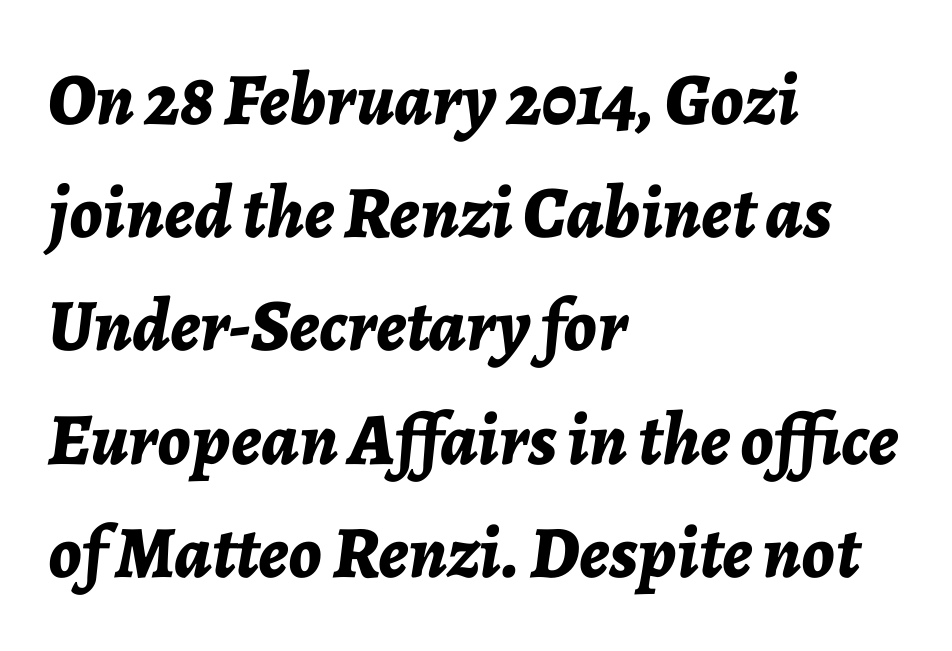
The image shows 74 px bold type, italic (leaning right); set left-aligned, normal line spacing (1.53x), normal letter spacing, not underlined; low stroke contrast and a medium x-height.
